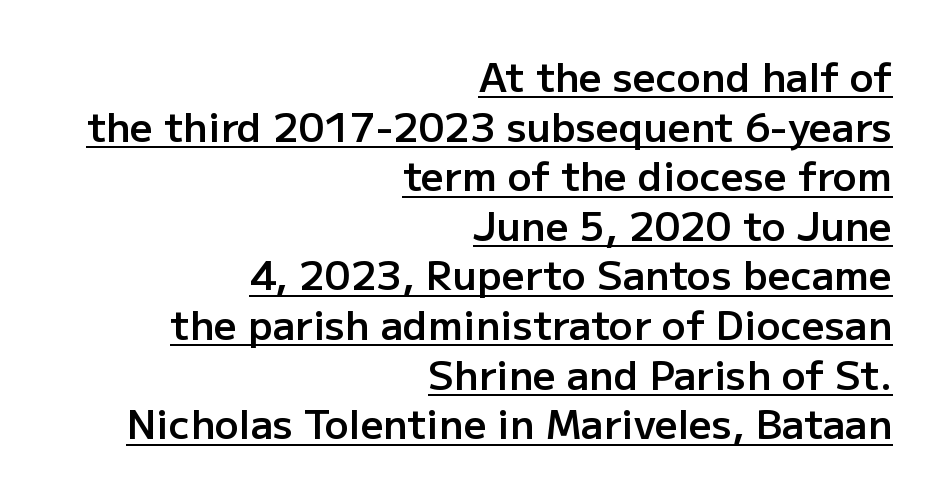
Observe the ordinary spacing: letters are neighbours, not strangers. The characters display no serif detailing; their extremities are plain. Casual observation: everything's shoved over to the right. This is the regular roman posture of the typeface. Weight check: semibold — heavier than regular, not quite bold. This sample has the flowing, uneven cadence of proportional lettering.
